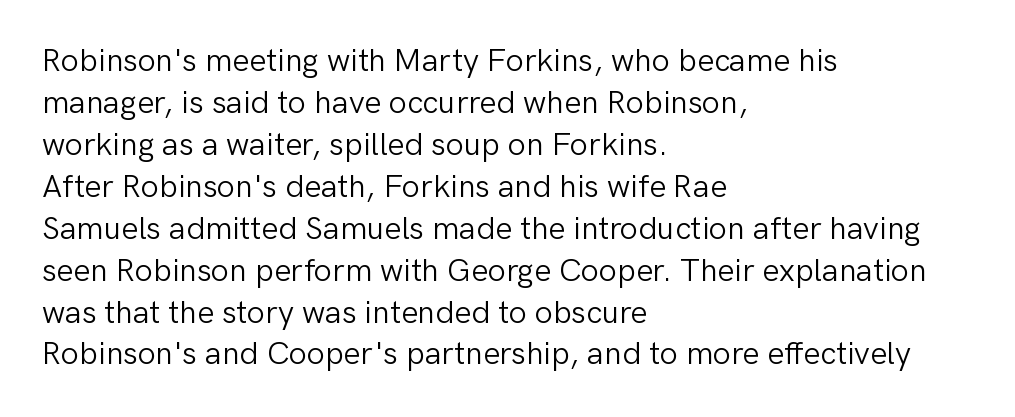
Q: Is the text bold? A: No.
Q: Is the text italic (slanted)? A: No, it is upright.
Q: Is the typeface a serif or a sans-serif typeface? A: Sans-serif.
Q: Is the text underlined? A: No.
Q: How is the paragraph aligned? A: Left-aligned.
Q: Is the spacing between letters normal or unusually wide? A: Normal.
Q: Is the spacing between lines tight, normal or loose? A: Normal.
Q: Width (condensed, normal, or wide)? A: Normal.
Q: Stroke contrast? A: Low.
Q: x-height? A: Medium.
Q: Monospaced? A: No.
